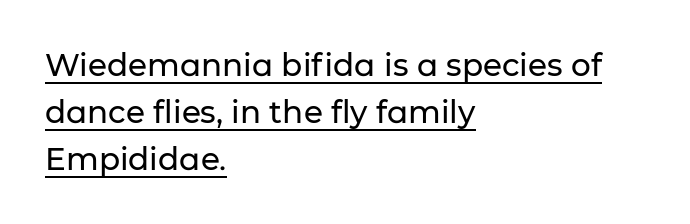
{"serif": "no", "italic": "no", "width": "normal", "stroke_contrast": "low", "x_height": "medium", "monospaced": "no", "underline": "yes", "align": "left", "line_spacing": "normal", "line_spacing_ratio": 1.52, "letter_spacing": "normal", "letter_spacing_em": 0.0, "glyph_px": 31}
